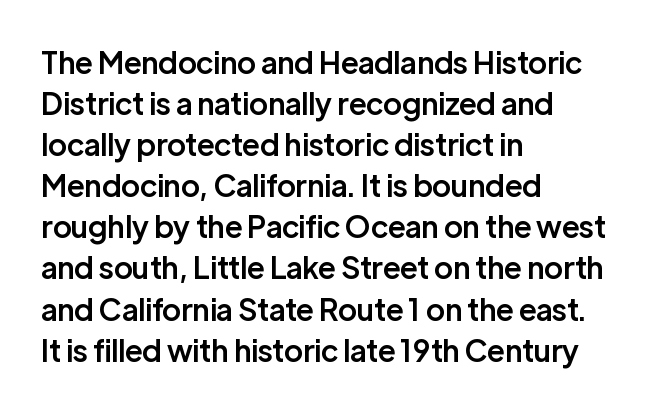
The image shows 30 px semibold sans-serif type, upright; set left-aligned, normal line spacing (1.37x), normal letter spacing, not underlined; low stroke contrast and a medium x-height.
